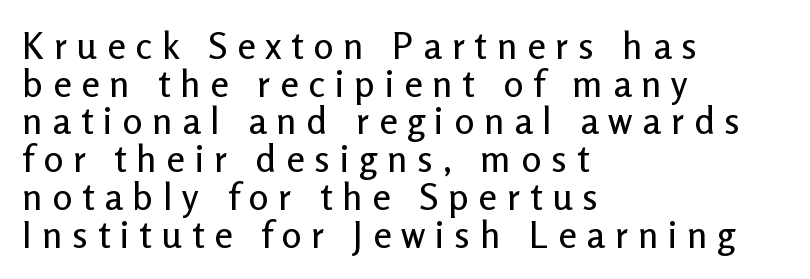
The image shows 37 px sans-serif type, upright; set left-aligned, tight line spacing (1.02x), unusually wide letter spacing (+0.27 em), not underlined; low stroke contrast and a medium x-height.
